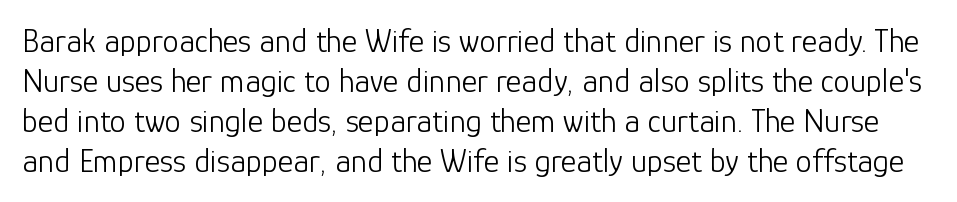
The font is comparable to plain body text, perhaps lighter. Posture: upright roman. Nobody drew a line under any word here. Inter-character spacing is left at the font's built-in metrics. To sum up the face: it is a sans, with no serifs. The letters advance in unequal steps, a hallmark of proportional type.
